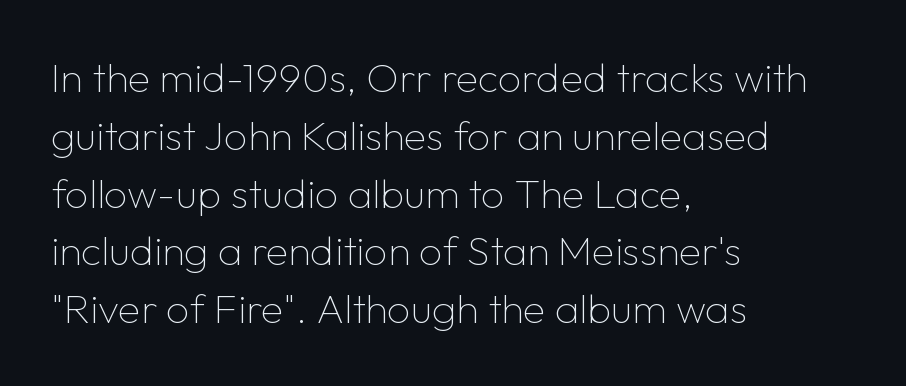
The image shows 41 px thin sans-serif type, upright; set left-aligned, normal line spacing (1.41x), normal letter spacing, not underlined; low stroke contrast and a medium x-height.
